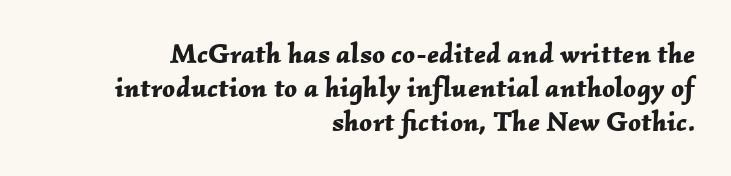
Q: Is the text bold? A: Yes.
Q: Is the text italic (slanted)? A: Yes, it leans right by about 2 degrees.
Q: Is the text underlined? A: No.
Q: How is the paragraph aligned? A: Right-aligned.
Q: Is the spacing between letters normal or unusually wide? A: Normal.
Q: Width (condensed, normal, or wide)? A: Normal.
Q: Stroke contrast? A: Low.
Q: x-height? A: Medium.
Q: Monospaced? A: No.
